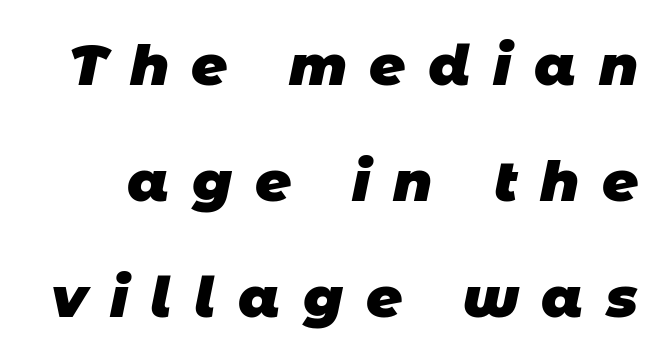
Decoration check: the copy has no underline. These lines have a slow, spaced-out rhythm from letter to letter. Examine the stroke ends and you'll find no serifs. Think of a printed novel: that variable character pitch is what you see here.
